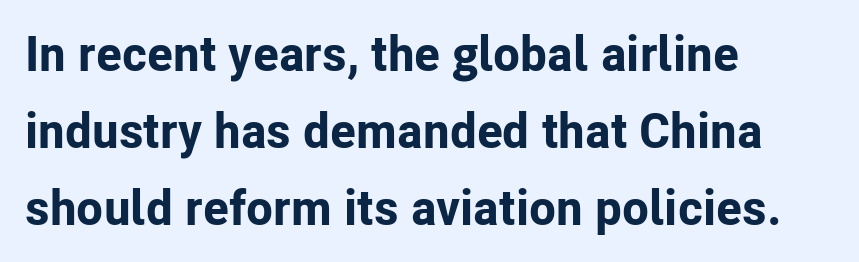
Any mark beneath the type? The region is blank. Think of a printed novel: that variable character pitch is what you see here. Reading down the column, the eye jumps a familiar distance to each next line. Between one letter and the next there's only the usual sliver of space. Each glyph is drawn with heavy, bold strokes.
